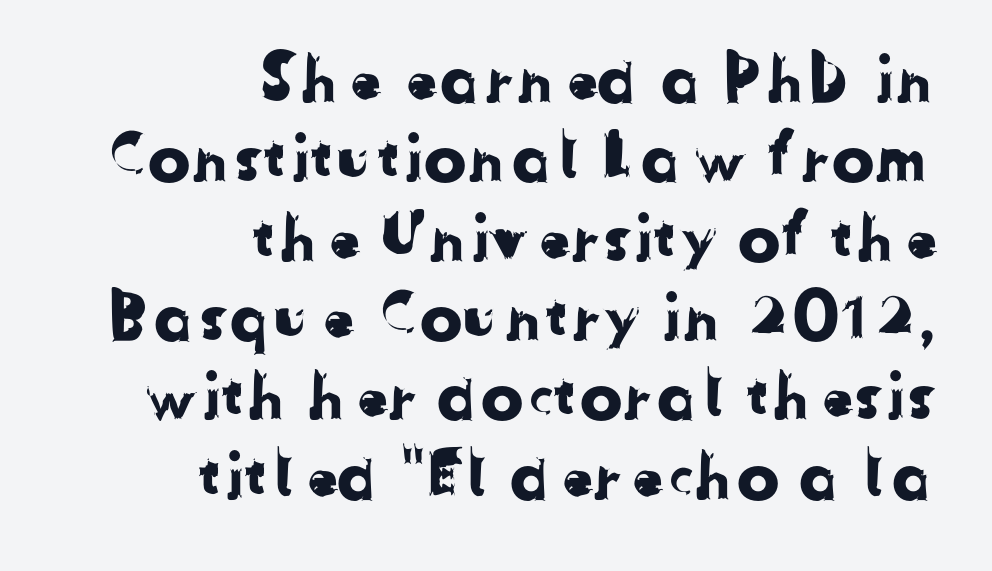
The image shows 64 px sans-serif type; set right-aligned, line spacing 1.24x, normal letter spacing, not underlined; low stroke contrast and a medium x-height.
